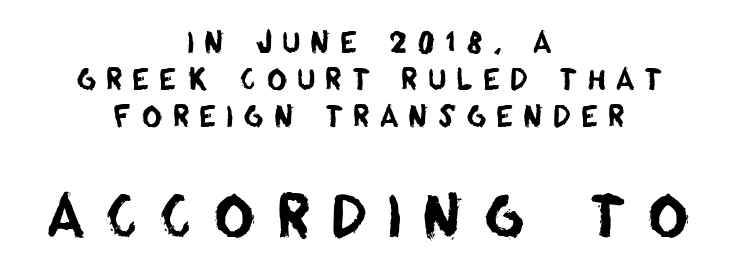
Q: Is the typeface a serif or a sans-serif typeface? A: Sans-serif.
Q: Is the text underlined? A: No.
Q: How is the paragraph aligned? A: Centered.
Q: Is the spacing between letters normal or unusually wide? A: Unusually wide.
Q: Is the spacing between lines tight, normal or loose? A: Normal.
Q: Which block of text is set in a larger size, the first (top) or the second (bottom)? A: The second (bottom) one.
Q: Width (condensed, normal, or wide)? A: Normal.
Q: Stroke contrast? A: Low.
Q: x-height? A: Large.
Q: Monospaced? A: No.
